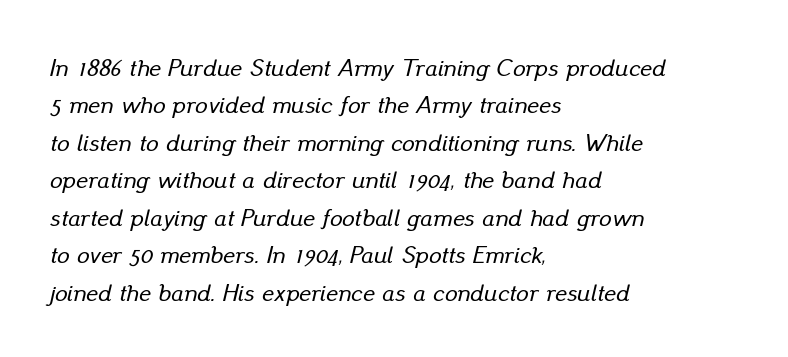
The image shows 25 px text type, italic (leaning right); set left-aligned, normal line spacing (1.5x), normal letter spacing, not underlined.
